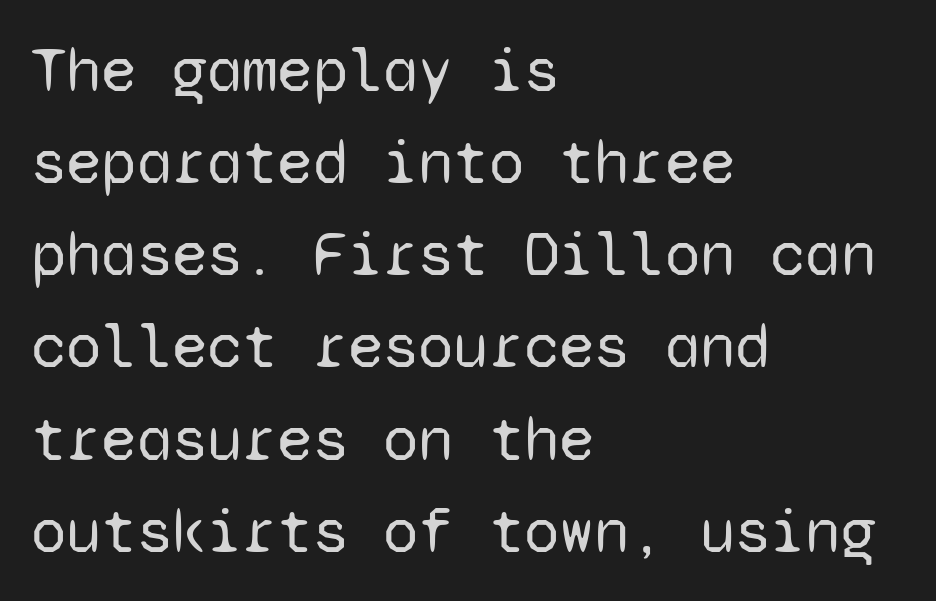
The image shows 64 px regular-weight sans-serif type, upright, monospaced; set left-aligned, normal line spacing (1.44x), normal letter spacing, not underlined; low stroke contrast and a medium x-height.
